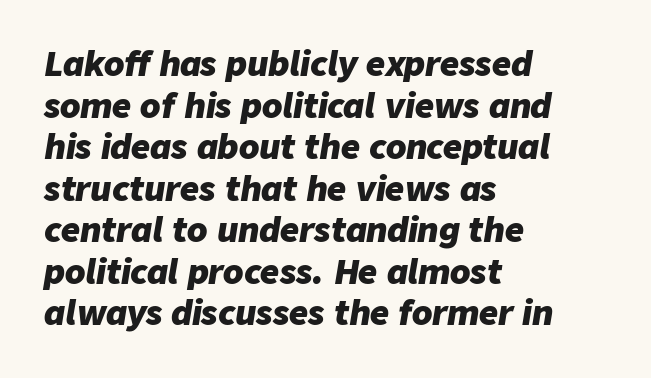
{"italic": "yes", "lean": "right", "slant_degrees": 9, "bold": "yes", "weight": "heavy", "width": "normal", "stroke_contrast": "low", "x_height": "medium", "monospaced": "no", "underline": "no", "align": "left", "line_spacing": "normal", "line_spacing_ratio": 1.26, "letter_spacing": "normal", "letter_spacing_em": 0.0, "glyph_px": 33}
